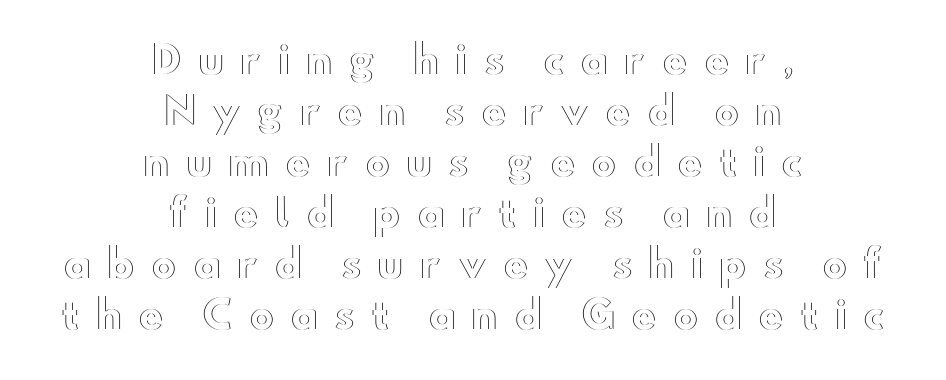
The typesetter chose a symmetrical, centered arrangement here. The rendering uses natural spacing where letterforms have individual widths. The specimen reads as upright at a glance. If you measured baseline to baseline, you'd find a middling distance. Does extra space separate the letters? Yes, quite a lot of it.
